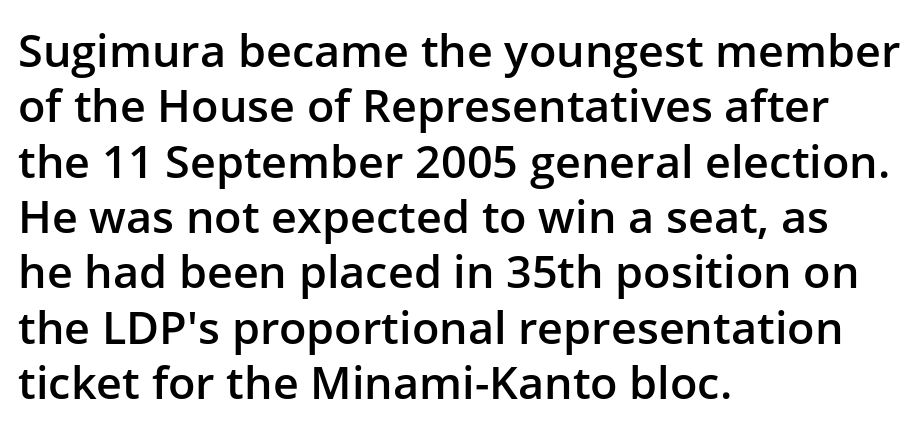
Q: Is the text bold? A: Semi-bold.
Q: Is the text italic (slanted)? A: No, it is upright.
Q: Is the typeface a serif or a sans-serif typeface? A: Sans-serif.
Q: Is the text underlined? A: No.
Q: How is the paragraph aligned? A: Left-aligned.
Q: Is the spacing between letters normal or unusually wide? A: Normal.
Q: Width (condensed, normal, or wide)? A: Normal.
Q: Stroke contrast? A: Low.
Q: x-height? A: Medium.
Q: Monospaced? A: No.
